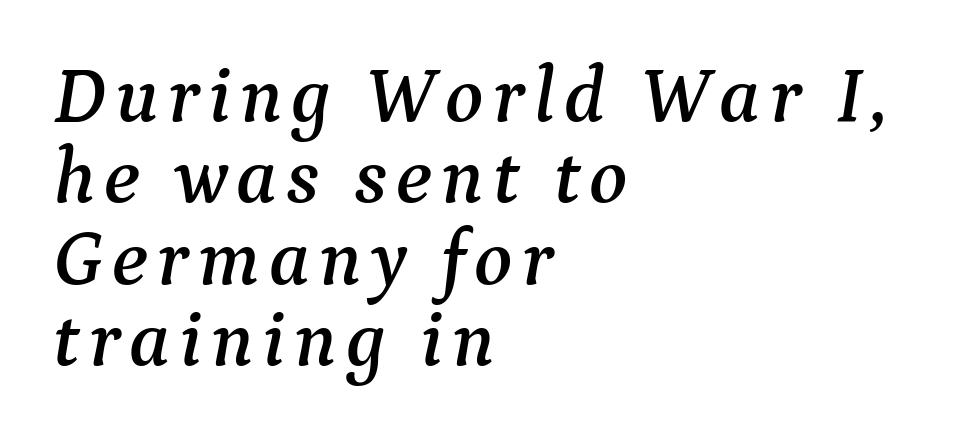
{"serif": "yes", "italic": "yes", "lean": "right", "slant_degrees": 9, "width": "normal", "stroke_contrast": "medium", "x_height": "medium", "monospaced": "no", "underline": "no", "align": "left", "line_spacing": "tight", "line_spacing_ratio": 1.03, "glyph_px": 79}
